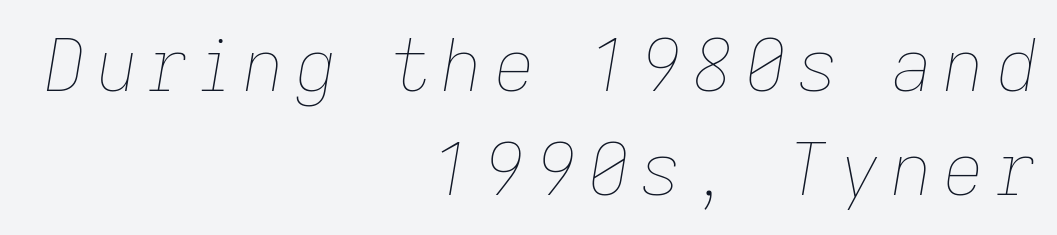
Q: Is the text bold? A: No.
Q: Is the text italic (slanted)? A: Yes, it leans right by about 9 degrees.
Q: Is the text underlined? A: No.
Q: How is the paragraph aligned? A: Right-aligned.
Q: Is the spacing between lines tight, normal or loose? A: Normal.
Q: Width (condensed, normal, or wide)? A: Normal.
Q: Stroke contrast? A: Low.
Q: x-height? A: Medium.
Q: Monospaced? A: No.
